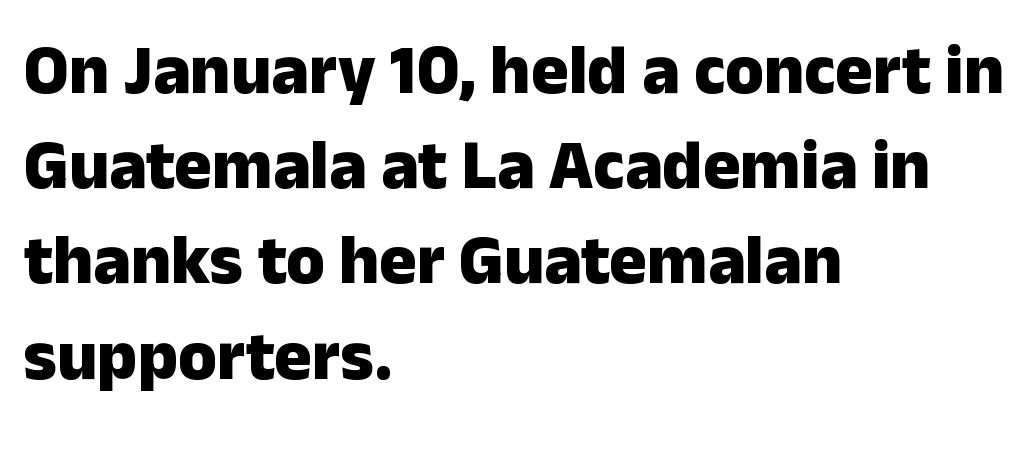
Q: Is the text bold? A: Yes.
Q: Is the text italic (slanted)? A: No, it is upright.
Q: Is the typeface a serif or a sans-serif typeface? A: Sans-serif.
Q: Is the text underlined? A: No.
Q: How is the paragraph aligned? A: Left-aligned.
Q: Is the spacing between letters normal or unusually wide? A: Normal.
Q: Is the spacing between lines tight, normal or loose? A: Normal.
Q: Width (condensed, normal, or wide)? A: Normal.
Q: Stroke contrast? A: Low.
Q: x-height? A: Medium.
Q: Monospaced? A: No.
